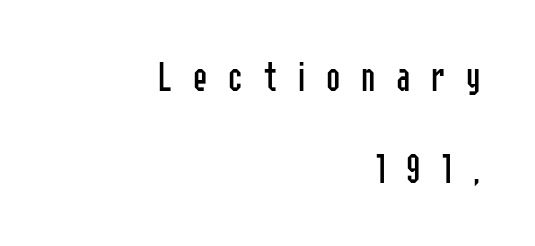
Q: Is the text bold? A: No.
Q: Is the text italic (slanted)? A: No, it is upright.
Q: Is the typeface a serif or a sans-serif typeface? A: Sans-serif.
Q: Is the text underlined? A: No.
Q: How is the paragraph aligned? A: Right-aligned.
Q: Is the spacing between letters normal or unusually wide? A: Unusually wide.
Q: Is the spacing between lines tight, normal or loose? A: Loose.
Q: Width (condensed, normal, or wide)? A: Condensed.
Q: Stroke contrast? A: Low.
Q: x-height? A: Medium.
Q: Monospaced? A: No.
